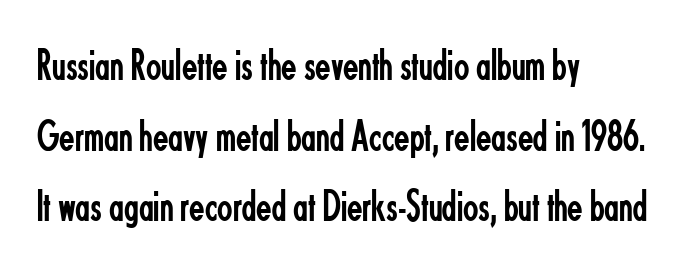
The image shows 45 px regular-weight, condensed sans-serif type, upright; set left-aligned, normal line spacing (1.57x), normal letter spacing, not underlined; low stroke contrast and a small x-height.
